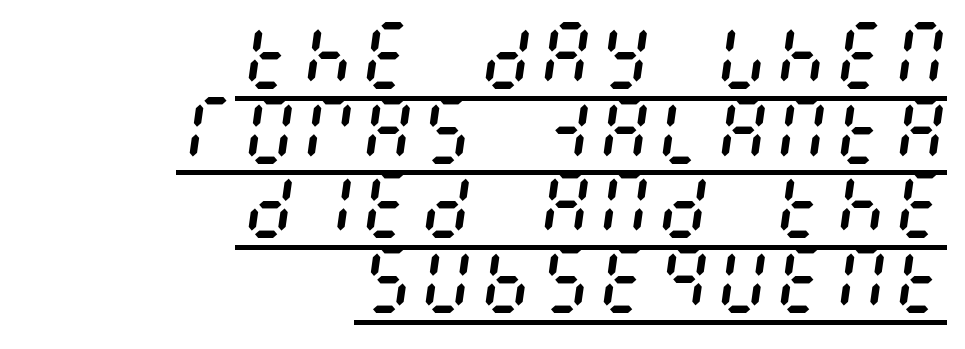
No extra tracking has been applied to these lines. Each line of the rendering has a horizontal stroke beneath the glyphs. On a weight scale, this lands at 450 or below. Line spacing here is tight. The glyphs look as if they've been sheared to an angle.
